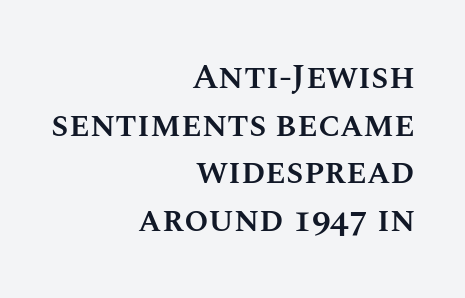
{"italic": "no", "bold": "semi", "weight": "semibold", "width": "normal", "stroke_contrast": "medium", "x_height": "large", "monospaced": "no", "underline": "no", "align": "right", "line_spacing": "normal", "line_spacing_ratio": 1.36, "letter_spacing": "normal", "letter_spacing_em": 0.0, "glyph_px": 35}
